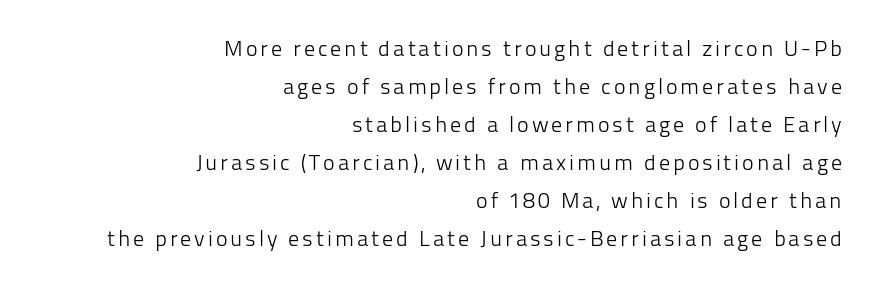
The image shows 22 px text type, upright; set right-aligned, line spacing 1.73x, not underlined.
